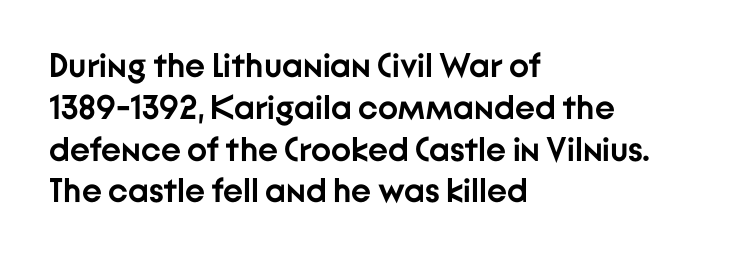
{"serif": "no", "italic": "no", "bold": "yes", "weight": "semibold", "width": "normal", "stroke_contrast": "low", "x_height": "medium", "monospaced": "no", "underline": "no", "align": "left", "line_spacing_ratio": 1.23, "letter_spacing": "normal", "letter_spacing_em": 0.0, "glyph_px": 34}
